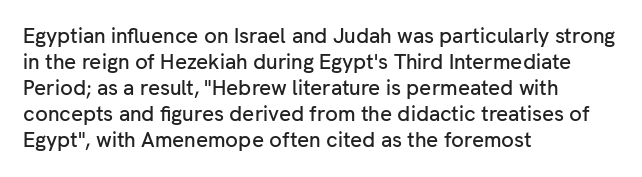
The image shows 21 px text type, upright; set left-aligned, line spacing 1.24x, normal letter spacing, not underlined.
